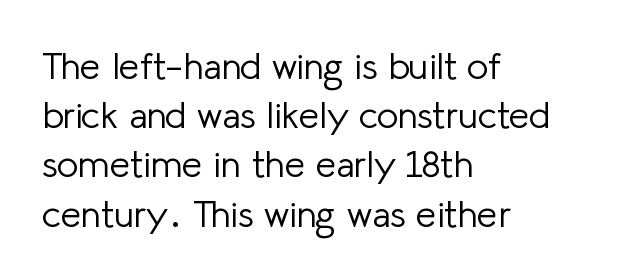
Q: Is the text bold? A: No.
Q: Is the text italic (slanted)? A: No, it is upright.
Q: Is the typeface a serif or a sans-serif typeface? A: Sans-serif.
Q: Is the text underlined? A: No.
Q: How is the paragraph aligned? A: Left-aligned.
Q: Is the spacing between letters normal or unusually wide? A: Normal.
Q: Is the spacing between lines tight, normal or loose? A: Normal.
Q: Width (condensed, normal, or wide)? A: Normal.
Q: Stroke contrast? A: Low.
Q: x-height? A: Medium.
Q: Monospaced? A: No.
